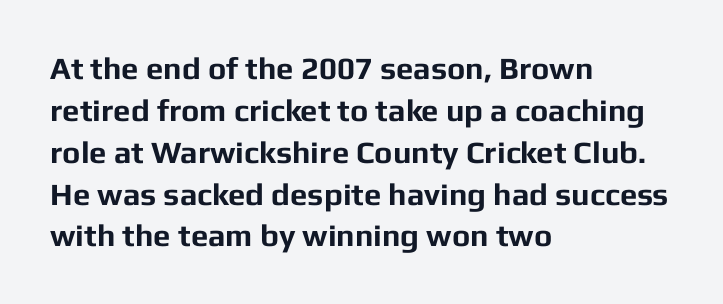
The area under the type is left untouched. Students, observe: this is what conventionally led text looks like. The letters advance in unequal steps, a hallmark of proportional type. Typesetter's note: full bold, strokes at maximum text heaviness. Nope, no serifs anywhere on these letters.
